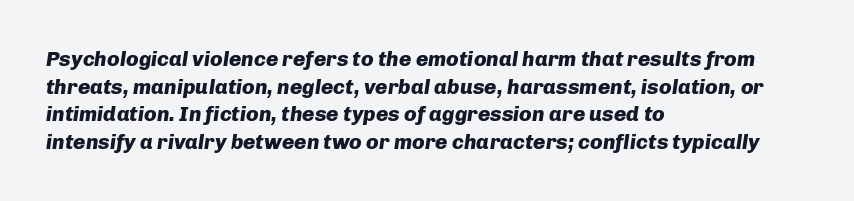
Q: Is the text bold? A: Yes.
Q: Is the text italic (slanted)? A: Yes, it leans right by about 8 degrees.
Q: Is the text underlined? A: No.
Q: How is the paragraph aligned? A: Left-aligned.
Q: Is the spacing between letters normal or unusually wide? A: Normal.
Q: Is the spacing between lines tight, normal or loose? A: Normal.
